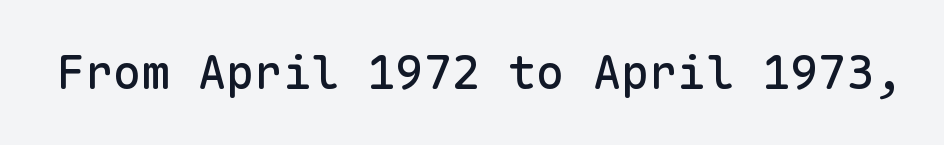
Q: Is the text italic (slanted)? A: No, it is upright.
Q: Is the typeface a serif or a sans-serif typeface? A: Sans-serif.
Q: Is the text underlined? A: No.
Q: Is the spacing between letters normal or unusually wide? A: Normal.
Q: Width (condensed, normal, or wide)? A: Normal.
Q: Stroke contrast? A: Low.
Q: x-height? A: Medium.
Q: Monospaced? A: Yes.
